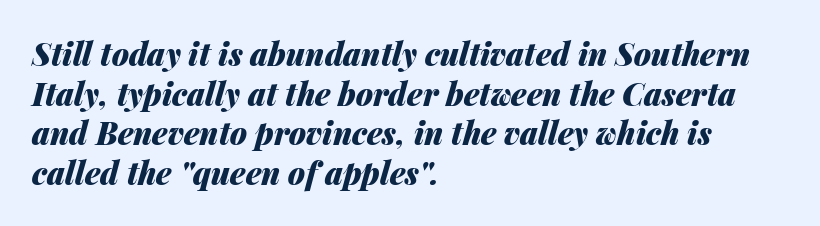
What's the leading like? Ordinary, nothing unusual. Students, note that the glyphs here touch the page at normal intervals. One-word summary of the alignment: left. Emphasis by weight is at full strength: bold. Is the type slanted? Yes — the strokes lean at a clear angle.
